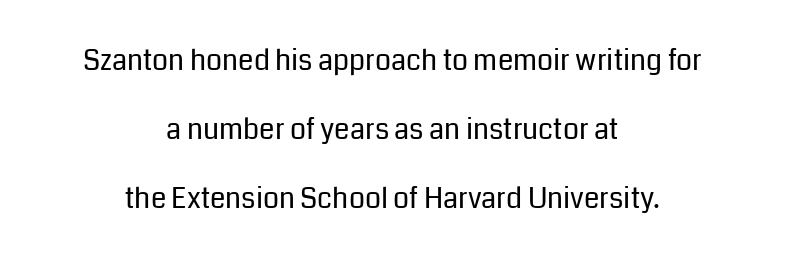
{"serif": "no", "italic": "no", "bold": "no", "weight": "regular", "width": "normal", "stroke_contrast": "low", "x_height": "medium", "monospaced": "no", "underline": "no", "align": "center", "line_spacing": "loose", "line_spacing_ratio": 2.46, "letter_spacing": "normal", "letter_spacing_em": 0.0, "glyph_px": 28}
